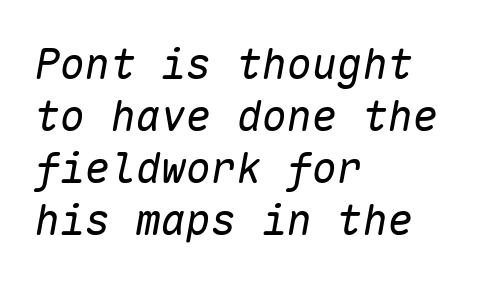
Q: Is the text bold? A: No.
Q: Is the text italic (slanted)? A: Yes, it leans right by about 10 degrees.
Q: Is the text underlined? A: No.
Q: How is the paragraph aligned? A: Left-aligned.
Q: Is the spacing between letters normal or unusually wide? A: Normal.
Q: Width (condensed, normal, or wide)? A: Normal.
Q: Stroke contrast? A: Low.
Q: x-height? A: Medium.
Q: Monospaced? A: Yes.
